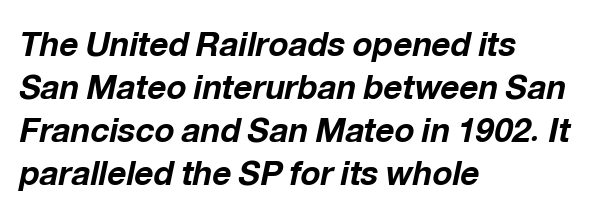
The face used here has the dense, thick strokes of a bold. Anything drawn beneath the words? Only blank space. The specimen reads as italic at a glance. Is this a fixed-width face? No — the glyphs have proportional, varying widths. Leading: standard.
